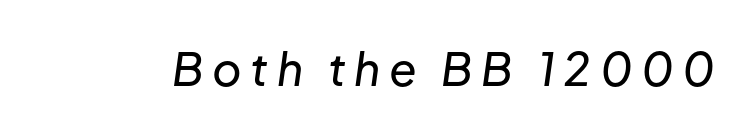
{"italic": "yes", "lean": "right", "slant_degrees": 8, "width": "normal", "stroke_contrast": "low", "x_height": "medium", "monospaced": "no", "underline": "no", "glyph_px": 45}
